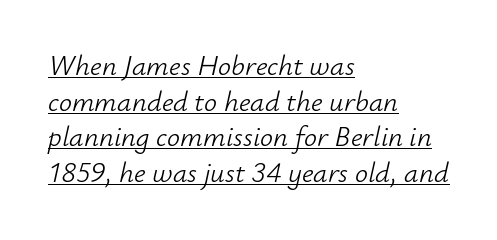
You can tell it's italic because the verticals aren't actually vertical. The lines in this sample share a left origin and differ only in where they stop. The face used here is proportionally spaced, like ordinary book or web type. The cut favours lightness, reaching ordinary text weight at its darkest. How are the letters spaced? Ordinarily, with no added tracking.
